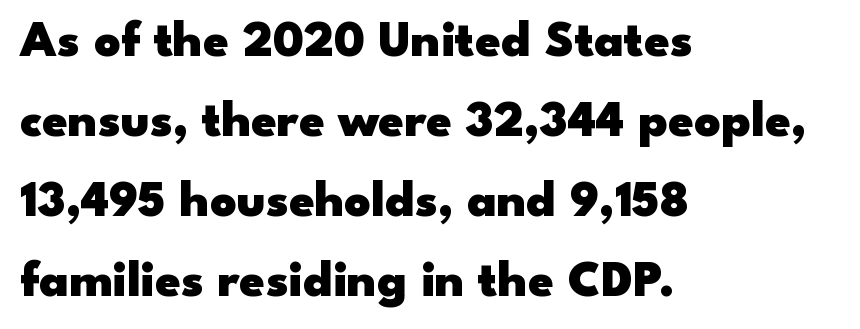
The image shows 51 px heavy, wide sans-serif type, upright; set left-aligned, normal line spacing (1.57x), normal letter spacing, not underlined; low stroke contrast and a small x-height.
